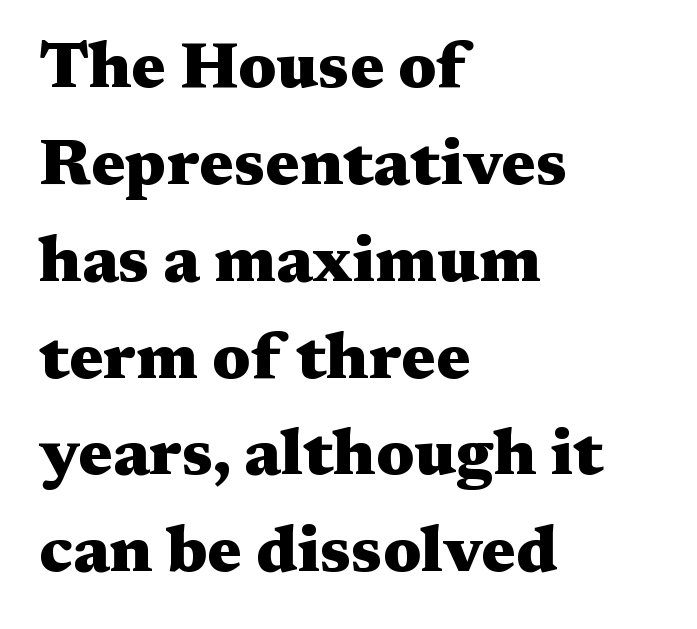
A typesetter would call this proportional, since set widths differ per character. Heavy, bold letterforms. Compared with typical paragraphs, the rows here are spaced about the same. Quick note: not italic, upright. Short note: letters normally spaced.
